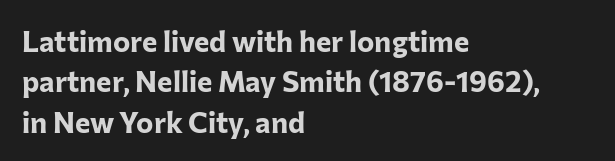
{"serif": "no", "italic": "no", "bold": "yes", "weight": "bold", "width": "normal", "stroke_contrast": "low", "x_height": "medium", "monospaced": "no", "underline": "no", "align": "left", "line_spacing": "normal", "line_spacing_ratio": 1.39, "letter_spacing": "normal", "letter_spacing_em": 0.0, "glyph_px": 29}
